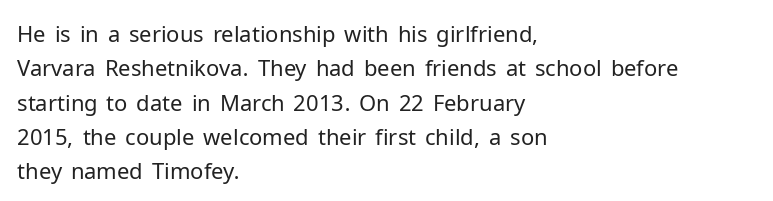
The specimen reads as upright at a glance. Is the stroke heavy? The answer is a plain regular-or-lighter. Clear beneath every line of the passage. Notice how descenders clear the ascenders below comfortably — that's standard leading.
